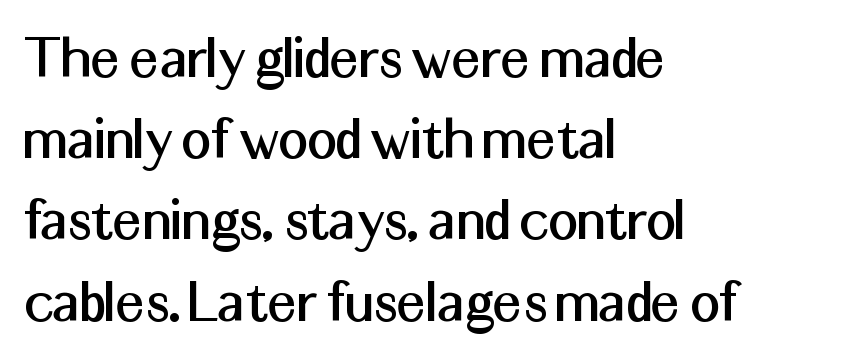
{"serif": "no", "italic": "no", "width": "normal", "stroke_contrast": "medium", "x_height": "medium", "monospaced": "no", "underline": "no", "align": "left", "line_spacing": "normal", "line_spacing_ratio": 1.25, "letter_spacing": "normal", "letter_spacing_em": 0.0, "glyph_px": 65}
